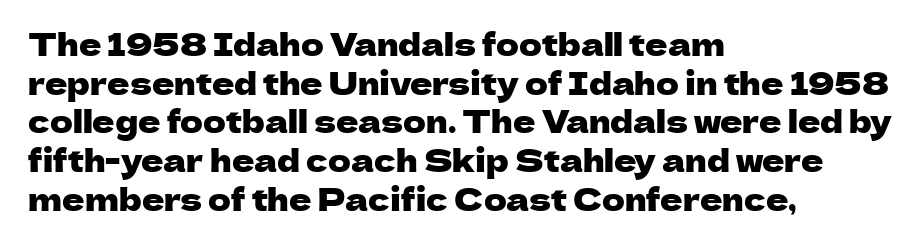
Characters remain perfectly vertical along every line. The foot of each line stays bare and open. Is the letter spacing exaggerated? No — it looks like the ordinary default. Horizontal alignment here is leftward, the default for most running prose. The designer left line spacing at the default.
